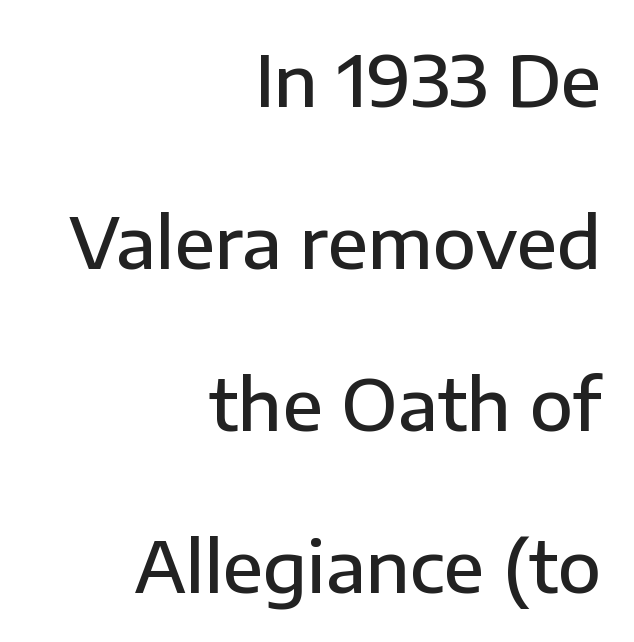
Serifs: no, the terminals of the letterforms are clean. Nothing unusual about the tracking: characters are spaced as the font intends. Clear beneath every line of the passage. Its strokes are somewhat broadened, the hallmark of semibold type. The ragged edge is on the left, which tells us the setting is flush right. Do the characters align in a grid? No, the font is proportional.
